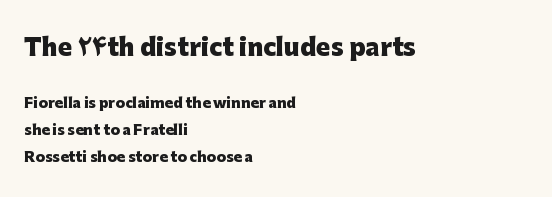
The image shows 24 px bold type, upright; set left-aligned, loose line spacing (1.91x), normal letter spacing, not underlined; the first (top) block is 1.71x larger.
